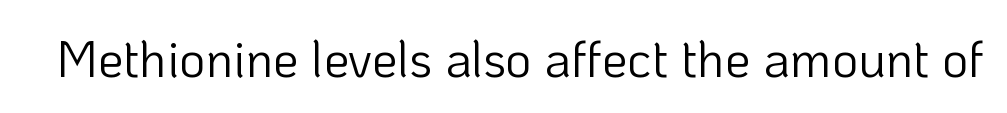
The image shows 51 px light sans-serif type, upright; set normal letter spacing, not underlined; low stroke contrast and a medium x-height.
